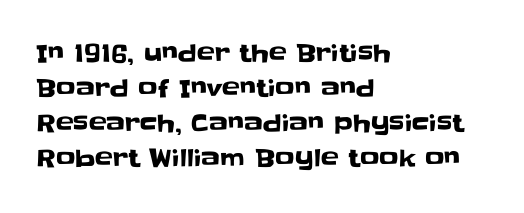
Q: Is the text italic (slanted)? A: No, it is upright.
Q: Is the text underlined? A: No.
Q: How is the paragraph aligned? A: Left-aligned.
Q: Is the spacing between letters normal or unusually wide? A: Normal.
Q: Is the spacing between lines tight, normal or loose? A: Normal.
